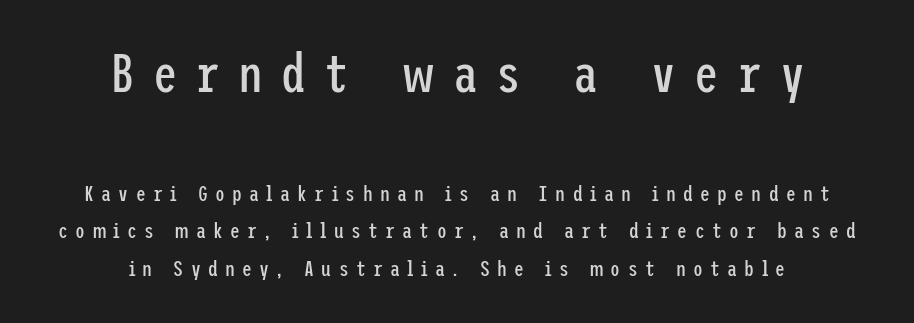
This rendering employs a face without finishing strokes, i.e., a sans-serif. Descenders hang freely into open space. Posture: vertical. These two chunks differ in scale, with the top chunk taking the larger measure. Is the letter spacing exaggerated? Yes — the characters are pushed far apart. Think standard paragraph weight, or any step lighter than that.
